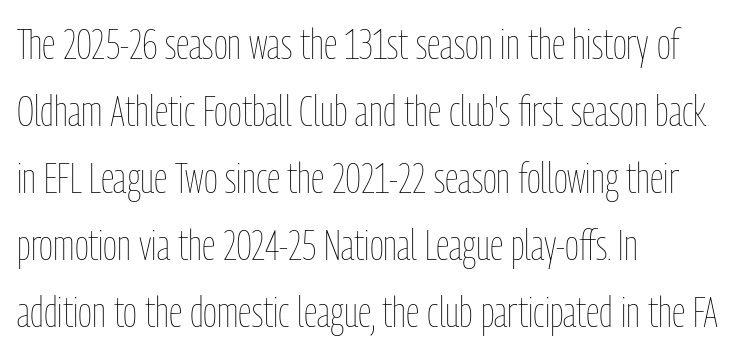
The image shows 43 px thin, condensed type, upright; set left-aligned, normal line spacing (1.56x), normal letter spacing, not underlined; low stroke contrast and a medium x-height.
